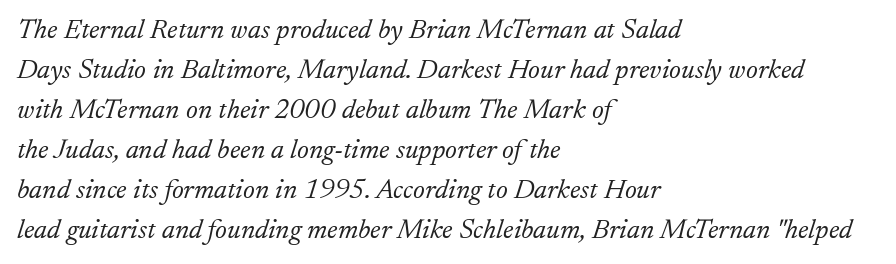
The image shows 28 px light serif type, italic (leaning right); set left-aligned, normal line spacing (1.43x), normal letter spacing, not underlined; low stroke contrast and a small x-height.
